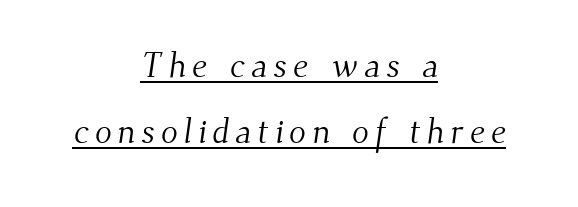
The image shows 35 px light serif type; set centered, line spacing 1.89x, underlined; medium stroke contrast and a small x-height.
